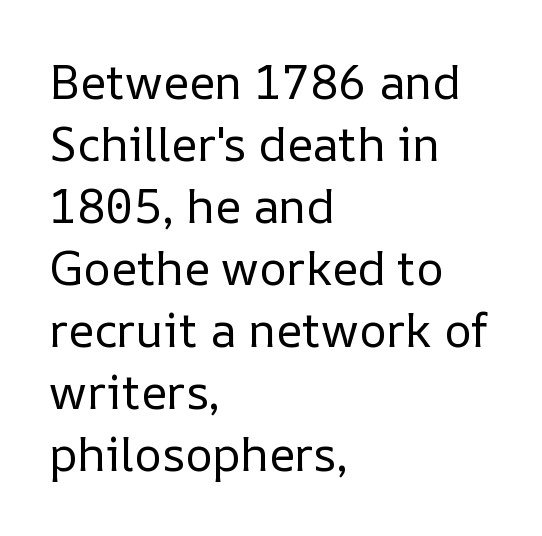
{"italic": "no", "bold": "no", "weight": "regular", "width": "normal", "stroke_contrast": "low", "x_height": "medium", "monospaced": "no", "underline": "no", "align": "left", "line_spacing": "normal", "line_spacing_ratio": 1.32, "letter_spacing": "normal", "letter_spacing_em": 0.0, "glyph_px": 47}
